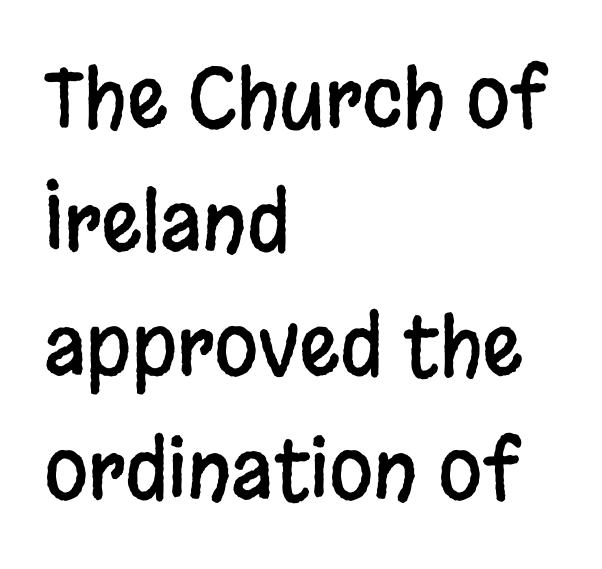
Q: Is the text italic (slanted)? A: No, it is upright.
Q: Is the typeface a serif or a sans-serif typeface? A: Sans-serif.
Q: Is the text underlined? A: No.
Q: How is the paragraph aligned? A: Left-aligned.
Q: Is the spacing between letters normal or unusually wide? A: Normal.
Q: Is the spacing between lines tight, normal or loose? A: Normal.
Q: Width (condensed, normal, or wide)? A: Condensed.
Q: Stroke contrast? A: Low.
Q: x-height? A: Large.
Q: Monospaced? A: No.
